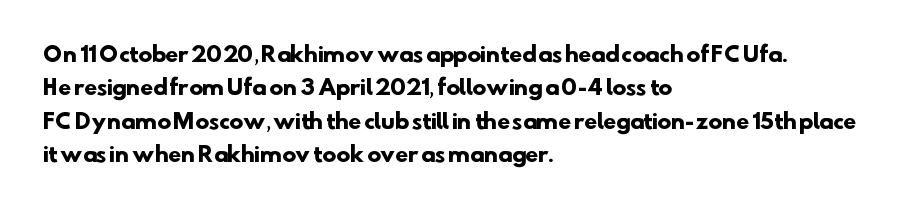
Q: Is the text bold? A: Yes.
Q: Is the text underlined? A: No.
Q: How is the paragraph aligned? A: Left-aligned.
Q: Is the spacing between letters normal or unusually wide? A: Normal.
Q: Is the spacing between lines tight, normal or loose? A: Normal.
